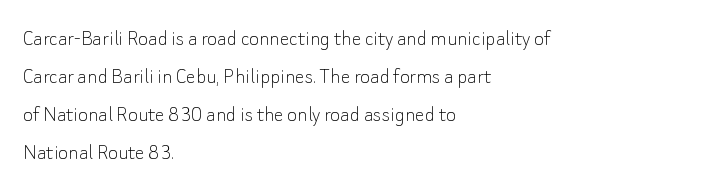
{"italic": "no", "bold": "no", "underline": "no", "align": "left", "line_spacing": "normal", "line_spacing_ratio": 1.58, "letter_spacing": "normal", "letter_spacing_em": 0.0, "glyph_px": 24}
